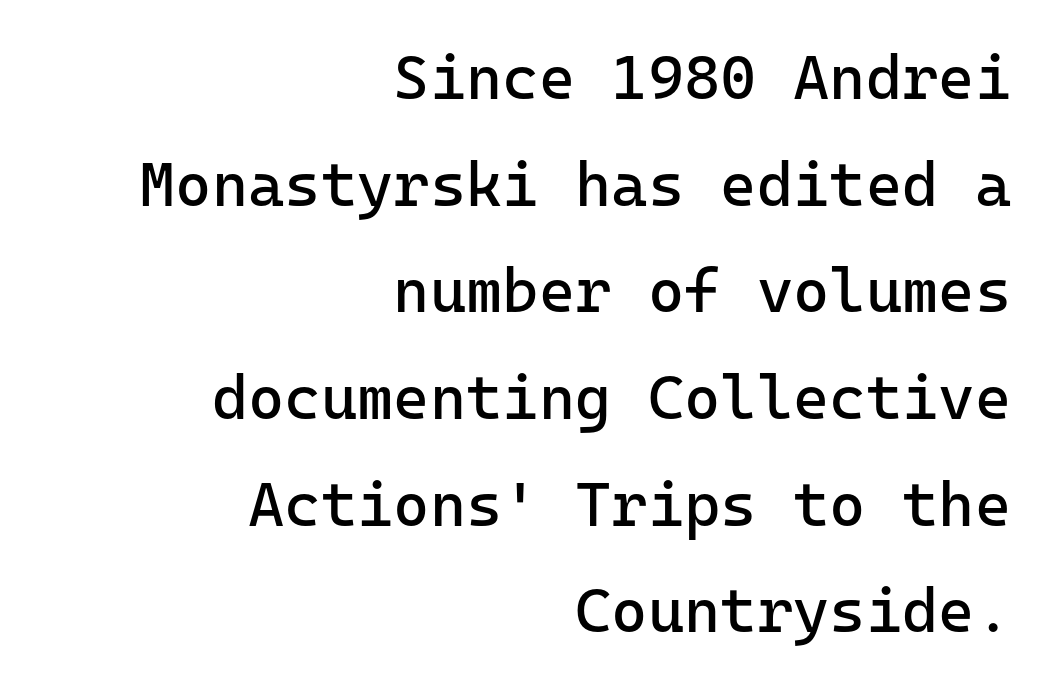
The face used here is rendered with its standard letterfit. Beneath every word, the page is bare. Ink coverage per letter is moderate at most. Check where the strokes stop: nothing finishes them off — pure sans.
